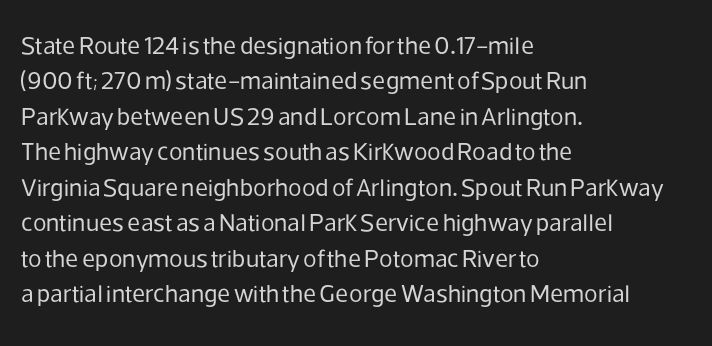
{"italic": "no", "bold": "no", "underline": "no", "align": "left", "line_spacing": "normal", "line_spacing_ratio": 1.42, "letter_spacing": "normal", "letter_spacing_em": 0.0, "glyph_px": 25}
